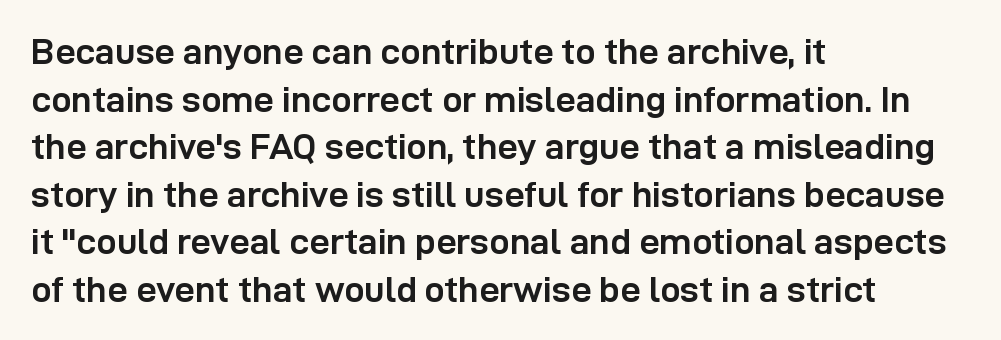
The image shows 36 px semibold sans-serif type, upright; set left-aligned, normal line spacing (1.32x), normal letter spacing, not underlined; low stroke contrast and a medium x-height.
